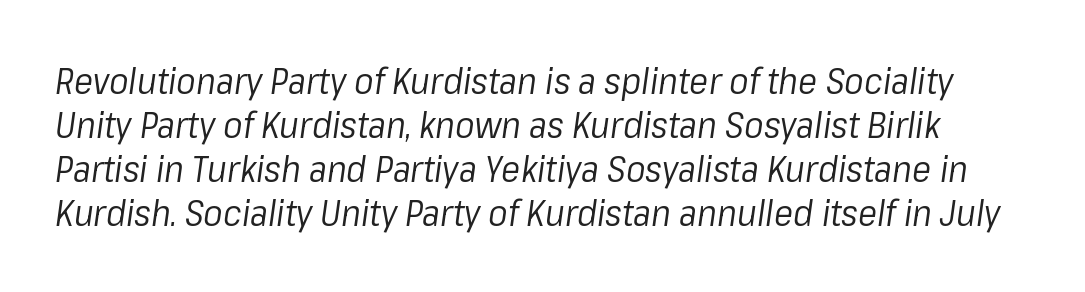
The image shows 36 px regular-weight type, italic (leaning right); set line spacing 1.22x, normal letter spacing, not underlined; low stroke contrast and a medium x-height.
